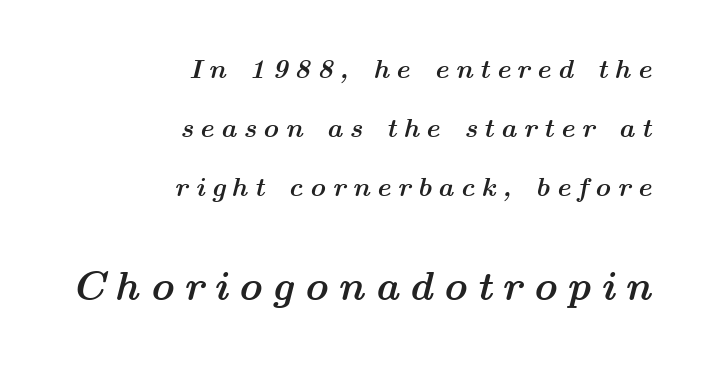
Characters follow at a spacing far wider than the type designer built in. These lines are rendered in a variable-pitch font. Type without underlining. This rendering uses right alignment, leaving the left contour irregular. Scale increases going downward across the two blocks.
